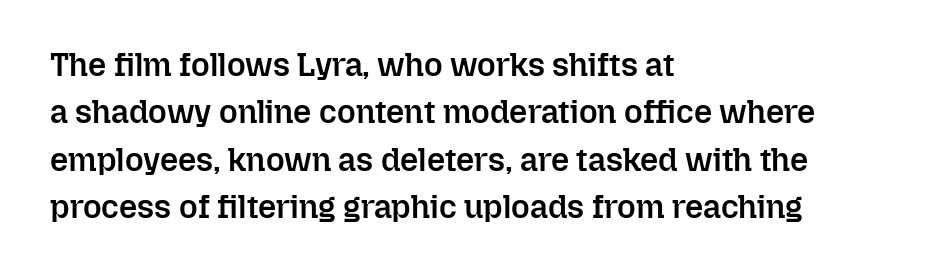
{"italic": "no", "bold": "semi", "weight": "semibold", "width": "normal", "stroke_contrast": "low", "x_height": "medium", "monospaced": "no", "underline": "no", "align": "left", "line_spacing": "normal", "line_spacing_ratio": 1.48, "letter_spacing": "normal", "letter_spacing_em": 0.0, "glyph_px": 32}
